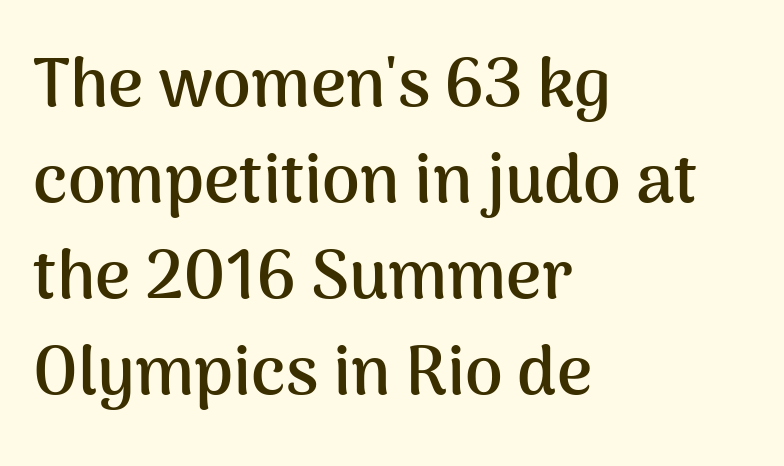
Q: Is the text bold? A: Yes.
Q: Is the text italic (slanted)? A: No, it is upright.
Q: Is the typeface a serif or a sans-serif typeface? A: Sans-serif.
Q: Is the text underlined? A: No.
Q: How is the paragraph aligned? A: Left-aligned.
Q: Is the spacing between letters normal or unusually wide? A: Normal.
Q: Is the spacing between lines tight, normal or loose? A: Normal.
Q: Width (condensed, normal, or wide)? A: Normal.
Q: Stroke contrast? A: Medium.
Q: x-height? A: Medium.
Q: Monospaced? A: No.
